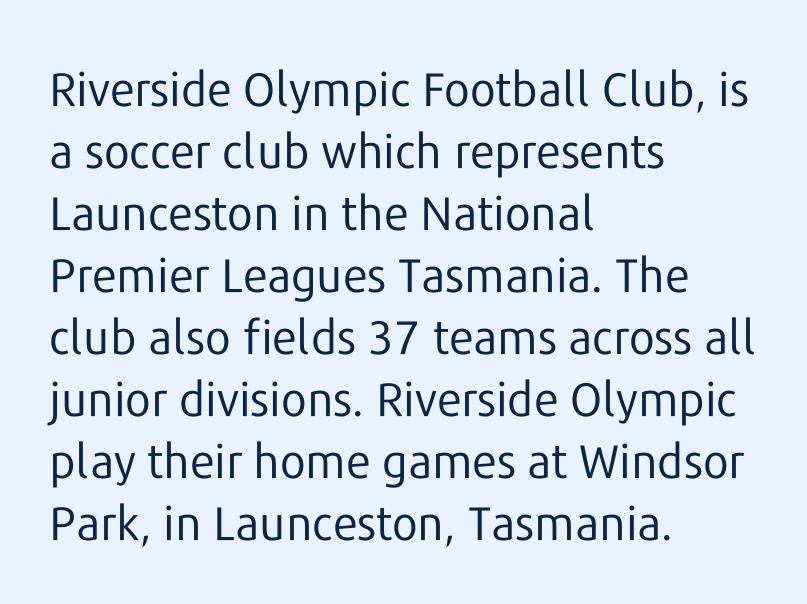
The font sits on the lighter half of the weight spectrum, regular included. The rag falls on the right side of this text block. Proportional: the letters do not fall into vertical columns. Observe the ordinary spacing: letters are neighbours, not strangers. The type sits square on the baseline with zero lean.
